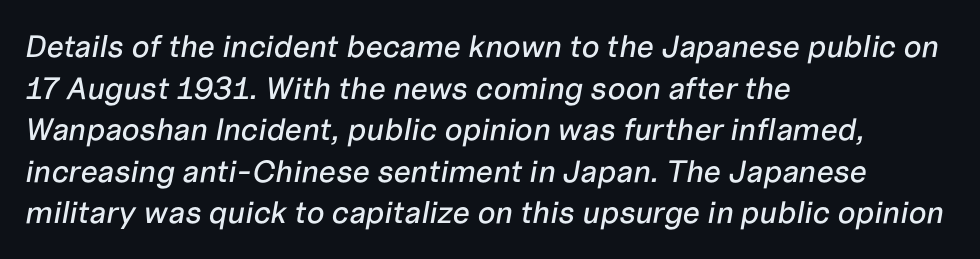
{"italic": "yes", "lean": "right", "slant_degrees": 10, "width": "normal", "stroke_contrast": "low", "x_height": "medium", "monospaced": "no", "underline": "no", "align": "left", "line_spacing": "normal", "line_spacing_ratio": 1.34, "letter_spacing": "normal", "letter_spacing_em": 0.0, "glyph_px": 31}
